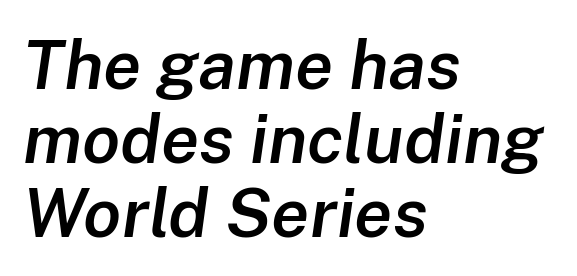
Q: Is the text bold? A: Semi-bold.
Q: Is the text italic (slanted)? A: Yes, it leans right by about 8 degrees.
Q: Is the text underlined? A: No.
Q: How is the paragraph aligned? A: Left-aligned.
Q: Is the spacing between letters normal or unusually wide? A: Normal.
Q: Is the spacing between lines tight, normal or loose? A: Tight.
Q: Width (condensed, normal, or wide)? A: Normal.
Q: Stroke contrast? A: Low.
Q: x-height? A: Medium.
Q: Monospaced? A: No.
